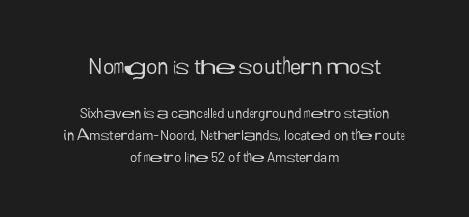
The image shows 22 px text type, upright; set centered, normal line spacing (1.56x), normal letter spacing, not underlined; the first (top) block is 1.57x larger.
